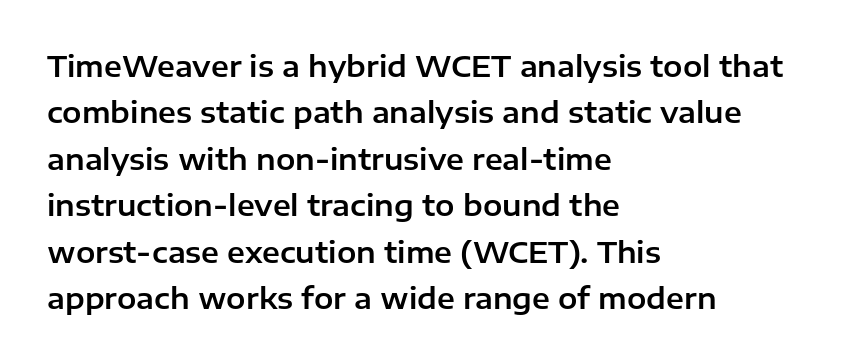
The passage shown is typed in a proportional face where columns would drift. Type style note: lacks serifs. Only glyphs here, with clear space below each row. A normal amount of white space separates one row of letters from the next.
